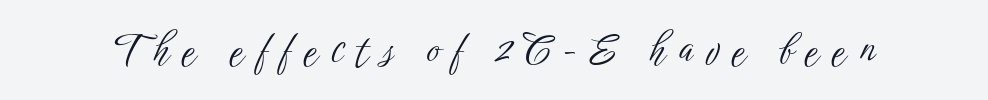
Q: Is the text bold? A: No.
Q: Is the text italic (slanted)? A: Yes.
Q: Is the typeface a serif or a sans-serif typeface? A: Sans-serif.
Q: Is the text underlined? A: No.
Q: Is the spacing between letters normal or unusually wide? A: Unusually wide.
Q: Width (condensed, normal, or wide)? A: Condensed.
Q: Stroke contrast? A: Low.
Q: x-height? A: Medium.
Q: Monospaced? A: No.
